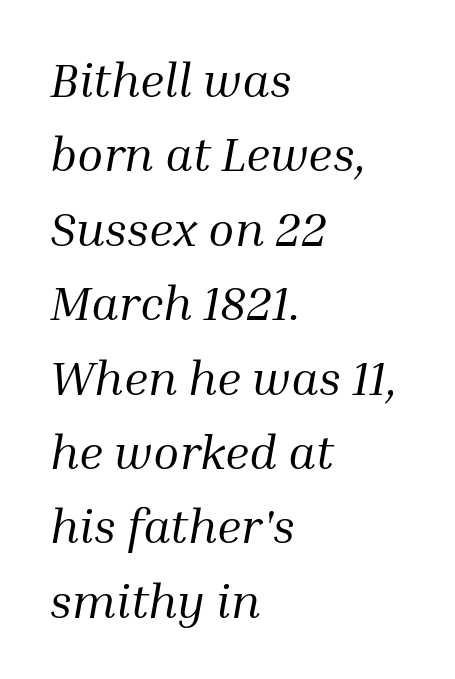
The image shows 48 px regular-weight serif type, italic (leaning right); set left-aligned, normal line spacing (1.55x), normal letter spacing, not underlined; medium stroke contrast and a medium x-height.
